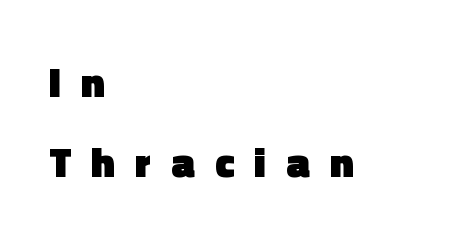
{"serif": "no", "italic": "no", "bold": "yes", "weight": "heavy", "width": "normal", "x_height": "medium", "monospaced": "no", "underline": "no", "align": "left", "line_spacing": "loose", "line_spacing_ratio": 1.91, "letter_spacing": "wide", "letter_spacing_em": 0.48, "glyph_px": 42}
